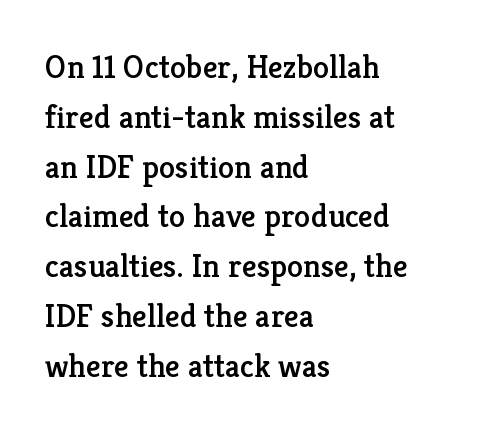
The image shows 33 px serif type, upright; set left-aligned, normal line spacing (1.51x), normal letter spacing, not underlined; low stroke contrast and a medium x-height.
